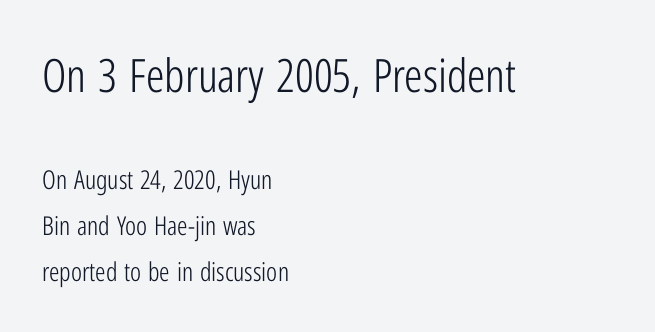
Q: Is the text bold? A: No.
Q: Is the text italic (slanted)? A: No, it is upright.
Q: Is the typeface a serif or a sans-serif typeface? A: Sans-serif.
Q: Is the text underlined? A: No.
Q: How is the paragraph aligned? A: Left-aligned.
Q: Is the spacing between letters normal or unusually wide? A: Normal.
Q: Which block of text is set in a larger size, the first (top) or the second (bottom)? A: The first (top) one.
Q: Width (condensed, normal, or wide)? A: Condensed.
Q: Stroke contrast? A: Low.
Q: x-height? A: Medium.
Q: Monospaced? A: No.
